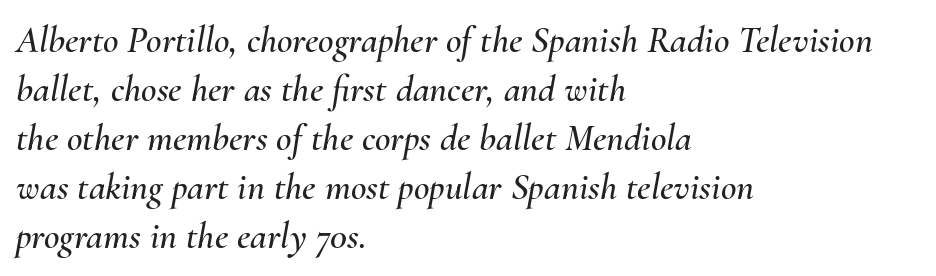
{"italic": "yes", "lean": "right", "slant_degrees": 10, "width": "normal", "stroke_contrast": "medium", "x_height": "small", "monospaced": "no", "underline": "no", "align": "left", "line_spacing": "normal", "line_spacing_ratio": 1.29, "letter_spacing": "normal", "letter_spacing_em": 0.0, "glyph_px": 38}
